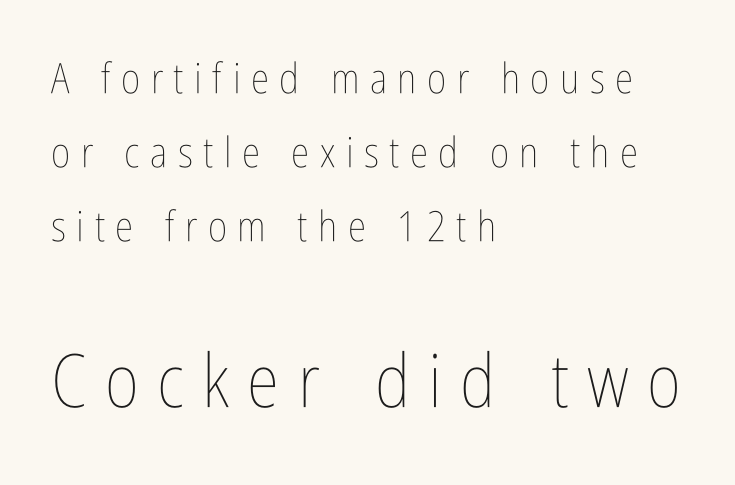
Left-aligned paragraph, ragged on the right. These lines have a slow, spaced-out rhythm from letter to letter. Whoever set this made the second block the dominant, larger element. Weight: regular or lighter. Character widths vary here, with narrow letters taking less room than wide ones. If you drew a line through each stem, it would be perfectly vertical.
